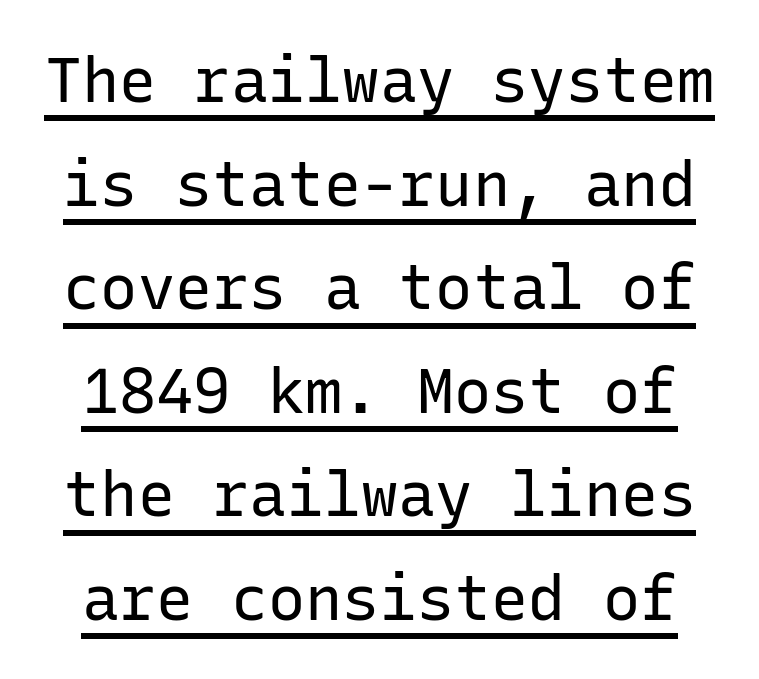
Q: Is the text bold? A: No.
Q: Is the text italic (slanted)? A: No, it is upright.
Q: Is the typeface a serif or a sans-serif typeface? A: Sans-serif.
Q: Is the text underlined? A: Yes.
Q: Is the spacing between letters normal or unusually wide? A: Normal.
Q: Is the spacing between lines tight, normal or loose? A: Normal.
Q: Width (condensed, normal, or wide)? A: Normal.
Q: Stroke contrast? A: Low.
Q: x-height? A: Medium.
Q: Monospaced? A: Yes.
